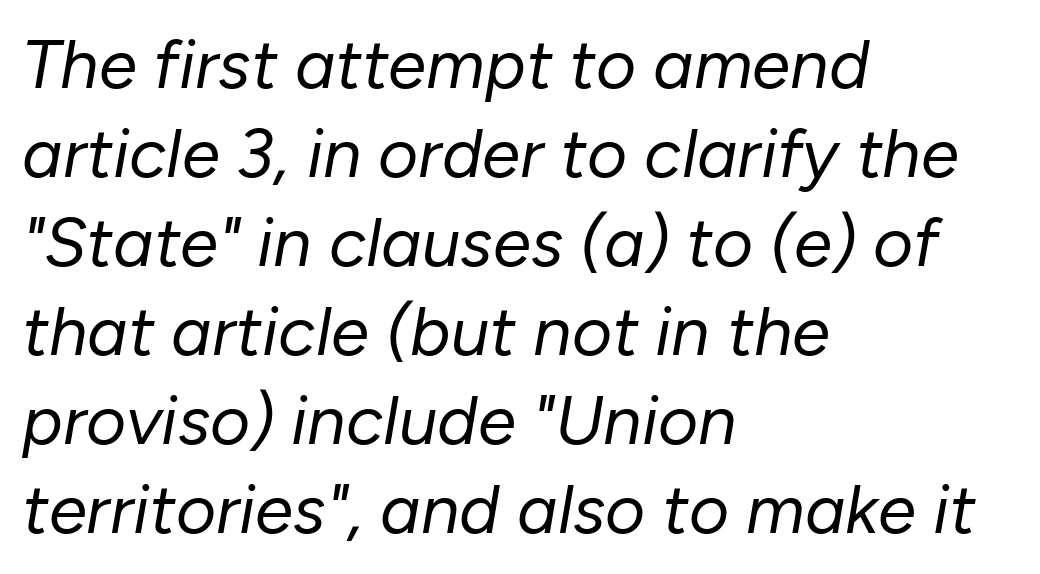
A light-to-regular cut is what we see here. Nothing unusual about the tracking: characters are spaced as the font intends. The face used here is proportionally spaced, like ordinary book or web type. Bare-footed words on every line.
